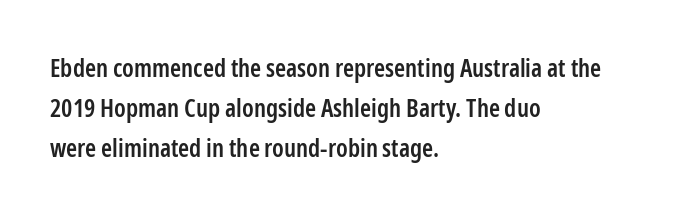
Each glyph is drawn with semibold strokes, heavier than normal yet not fully bold. Students, note that the glyphs here touch the page at normal intervals. Posture: vertical. A classic flush-left, rag-right setting is used for this passage. Does the leading feel generous? No, just average. Descenders hang freely into open space.
